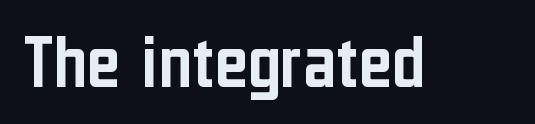
The image shows 79 px condensed sans-serif type, upright; set normal letter spacing, not underlined; low stroke contrast and a medium x-height.
